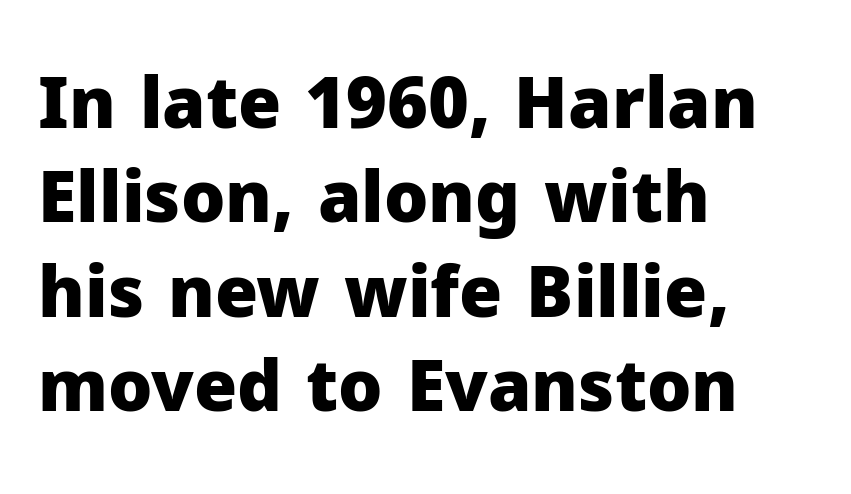
Q: Is the text bold? A: Yes.
Q: Is the text italic (slanted)? A: No, it is upright.
Q: Is the typeface a serif or a sans-serif typeface? A: Sans-serif.
Q: Is the text underlined? A: No.
Q: How is the paragraph aligned? A: Left-aligned.
Q: Is the spacing between letters normal or unusually wide? A: Normal.
Q: Is the spacing between lines tight, normal or loose? A: Normal.
Q: Width (condensed, normal, or wide)? A: Normal.
Q: Stroke contrast? A: Low.
Q: x-height? A: Medium.
Q: Monospaced? A: No.
